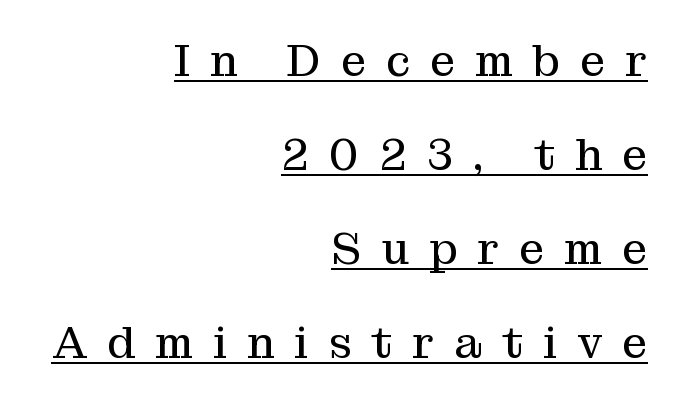
The image shows 45 px regular-weight serif type, upright; set right-aligned, loose line spacing (2.09x), unusually wide letter spacing (+0.44 em), underlined; medium stroke contrast and a medium x-height.
